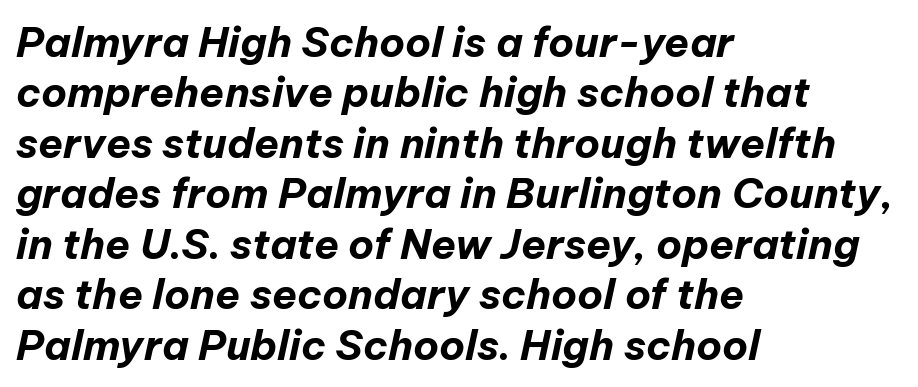
Look at the tracking — it's just the regular setting, nothing added. Strong, thick strokes mark this as bold type. In terms of posture, this sample is oblique. Line starts are locked; line ends wander.
